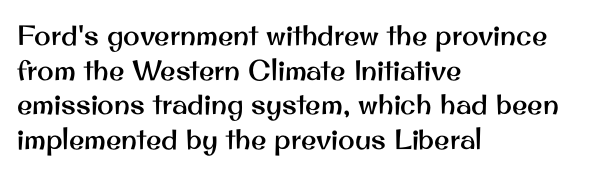
{"serif": "no", "italic": "no", "width": "normal", "stroke_contrast": "medium", "x_height": "small", "monospaced": "no", "underline": "no", "align": "left", "line_spacing_ratio": 1.24, "letter_spacing": "normal", "letter_spacing_em": 0.0, "glyph_px": 28}
